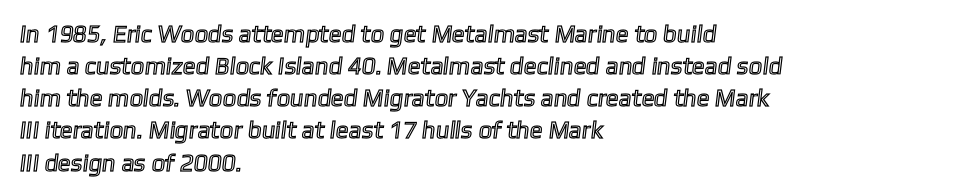
{"underline": "no", "align": "left", "line_spacing": "normal", "line_spacing_ratio": 1.34, "letter_spacing": "normal", "letter_spacing_em": 0.0, "glyph_px": 24}
